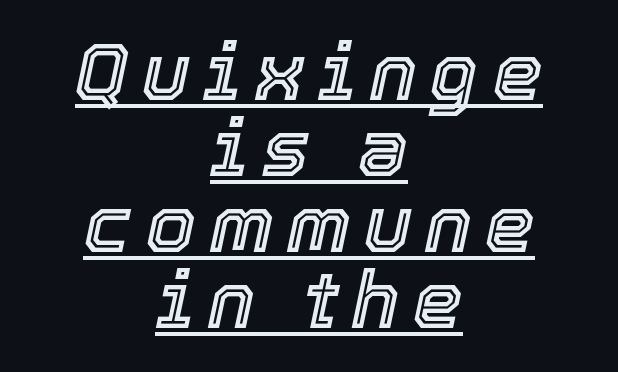
These characters rest on top of a visible drawn line. Is this a fixed-width face? No — the glyphs have proportional, varying widths. The lines are packed closely together with very little leading. Quick note: italic. Short and long lines alike share a common midpoint.
